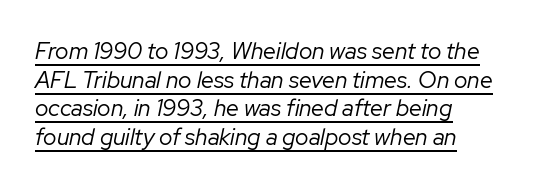
Q: Is the text bold? A: No.
Q: Is the text italic (slanted)? A: Yes, it leans right by about 12 degrees.
Q: Is the text underlined? A: Yes.
Q: How is the paragraph aligned? A: Left-aligned.
Q: Is the spacing between letters normal or unusually wide? A: Normal.
Q: Is the spacing between lines tight, normal or loose? A: Normal.
